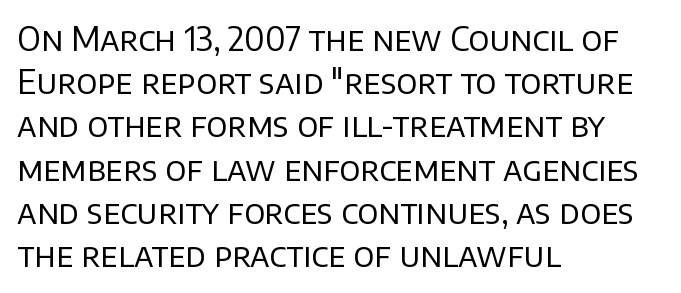
Casual observation: everything's shoved over to the left. Designer's note — italics off, roman on. Varying glyph widths throughout — classic text-font behaviour. A sans-serif font was chosen for this passage. Counters stay open thanks to moderate or lighter strokes. Each row of text sits above clean, open space.
